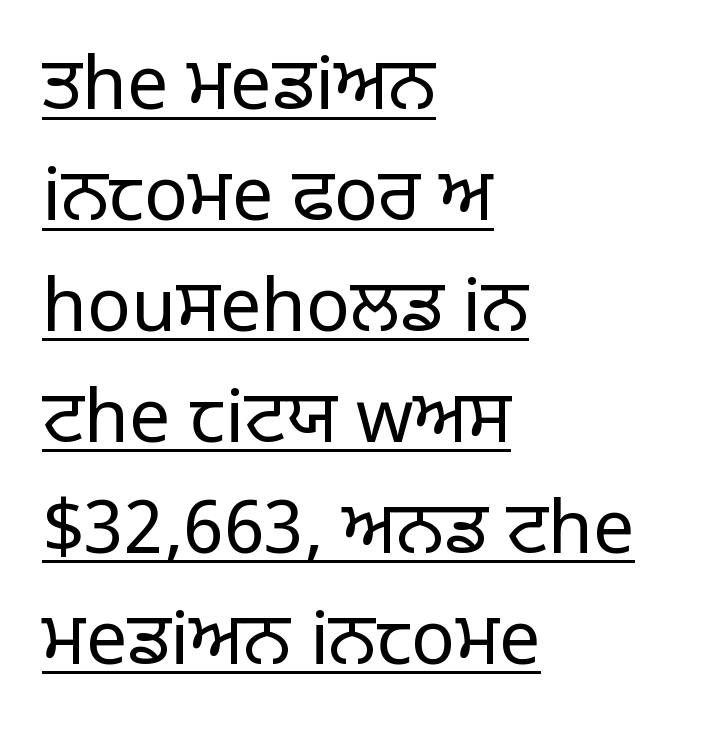
How are the letters spaced? Ordinarily, with no added tracking. The rendered words wear a rule along their underside. Weight: in the light-to-regular range. Note the varied advance widths — an 'i' is clearly narrower than an 'm'. Are there feet on the stems? There aren't — it's a sans. The axis of the letterforms is exactly vertical.
